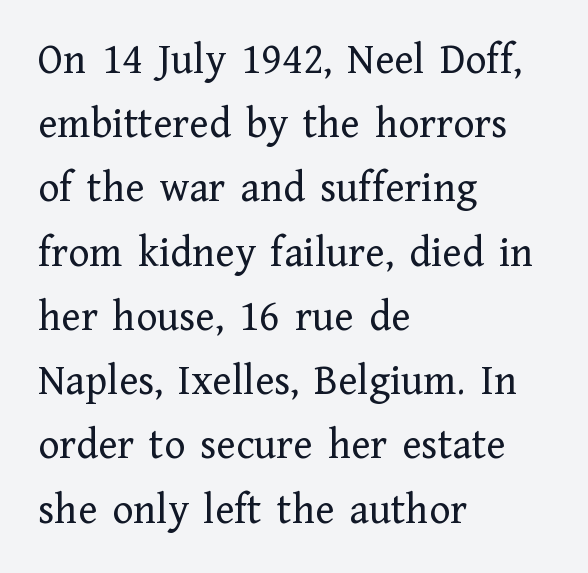
Serifs: yes, visible at the terminals of the letterforms. The ragged edge is on the right, which tells us the setting is flush left. Glance below the letters and you will spot only blank space. Every character sits straight up, as roman type does.
